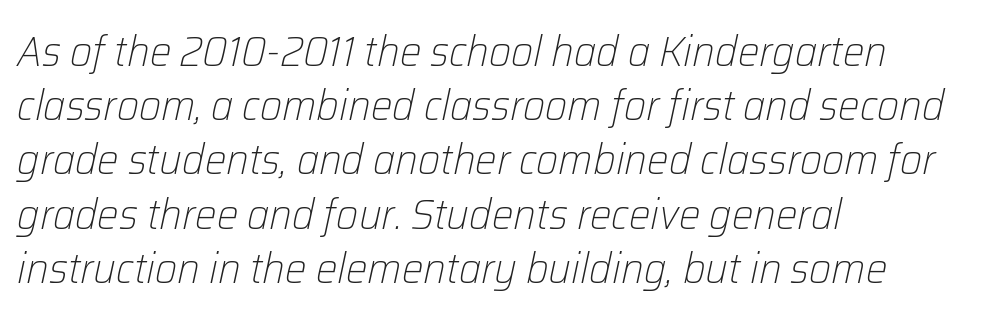
The image shows 43 px light type, italic (leaning right); set left-aligned, normal line spacing (1.26x), normal letter spacing, not underlined; low stroke contrast and a medium x-height.
